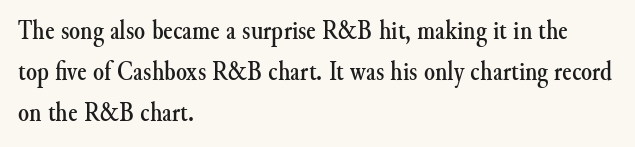
Q: Is the text italic (slanted)? A: No, it is upright.
Q: Is the typeface a serif or a sans-serif typeface? A: Serif.
Q: Is the text underlined? A: No.
Q: How is the paragraph aligned? A: Left-aligned.
Q: Is the spacing between letters normal or unusually wide? A: Normal.
Q: Is the spacing between lines tight, normal or loose? A: Normal.
Q: Width (condensed, normal, or wide)? A: Normal.
Q: Stroke contrast? A: Medium.
Q: x-height? A: Small.
Q: Monospaced? A: No.
